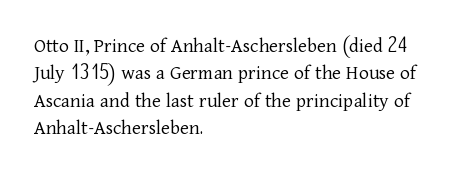
The image shows 21 px text type, upright; set left-aligned, normal line spacing (1.3x), normal letter spacing, not underlined.
